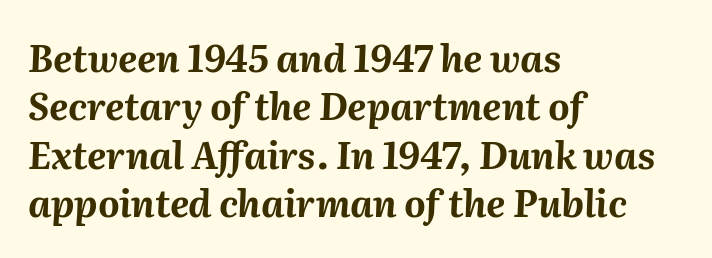
Whoever set this chose a conventional vertical rhythm. The text block is weighted toward the left margin, trailing off unevenly rightward. Tall strokes in this sample are angled rather than plumb. Here the designer chose a conventional face with non-uniform glyph widths. Chunky letters — that's bold for sure.
